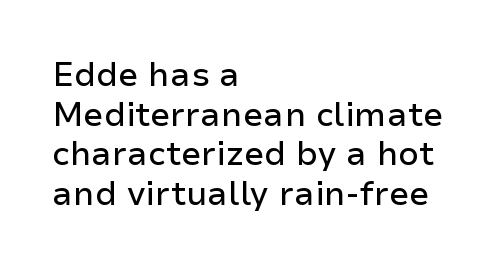
The image shows 33 px sans-serif type, upright; set left-aligned, line spacing 1.2x, normal letter spacing, not underlined; low stroke contrast and a medium x-height.
